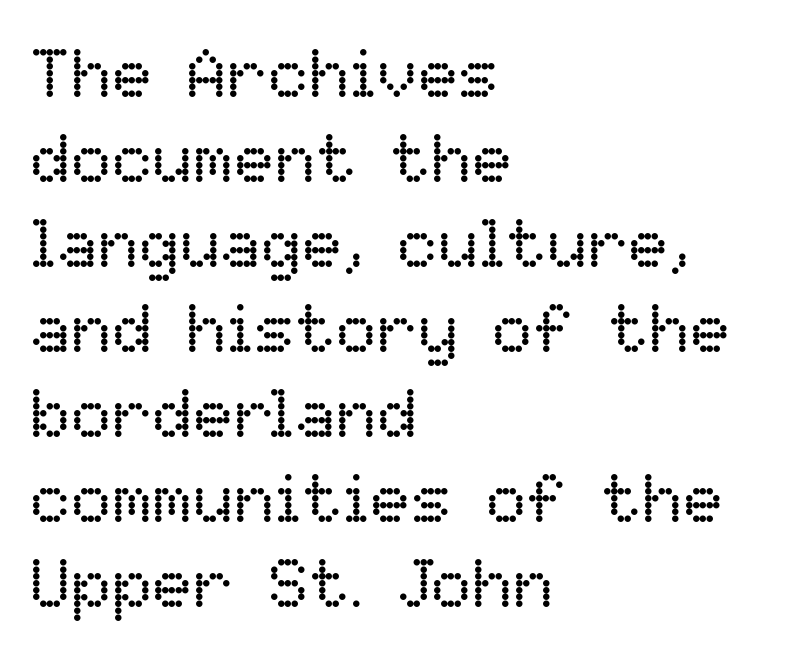
Q: Is the text bold? A: No.
Q: Is the text italic (slanted)? A: No, it is upright.
Q: Is the text underlined? A: No.
Q: How is the paragraph aligned? A: Left-aligned.
Q: Is the spacing between letters normal or unusually wide? A: Normal.
Q: Is the spacing between lines tight, normal or loose? A: Normal.
Q: Width (condensed, normal, or wide)? A: Normal.
Q: Stroke contrast? A: Low.
Q: x-height? A: Medium.
Q: Monospaced? A: No.
